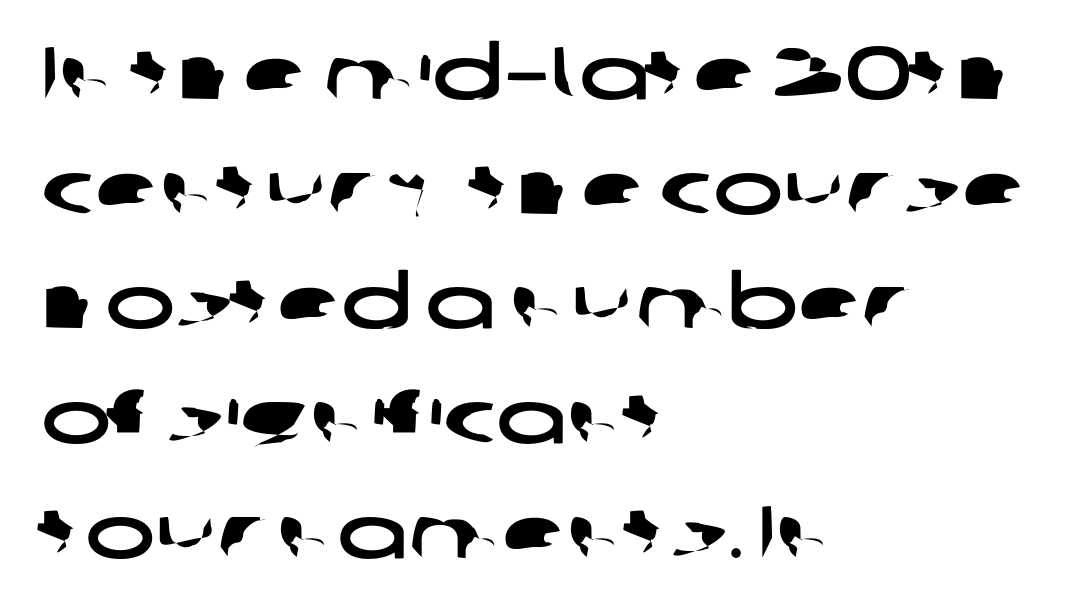
{"serif": "no", "width": "wide", "stroke_contrast": "low", "x_height": "medium", "monospaced": "no", "underline": "no", "align": "left", "line_spacing": "normal", "line_spacing_ratio": 1.55, "letter_spacing": "normal", "letter_spacing_em": 0.0, "glyph_px": 74}
